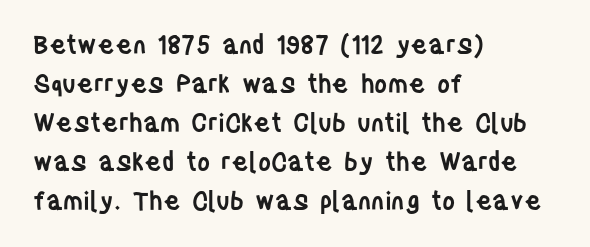
Nope, not italic — everything's standing straight. Semibold letterforms, between regular and bold. A typesetter would call this leading conventional body-copy spacing. Any mark beneath the type? The region is blank. The rendering anchors every line to the left-hand side. Letter spacing: default.
